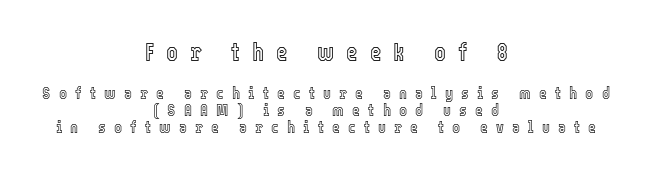
The image shows 25 px text type, upright; set centered, tight line spacing (0.98x), unusually wide letter spacing (+0.48 em), not underlined; the first (top) block is 1.47x larger.
